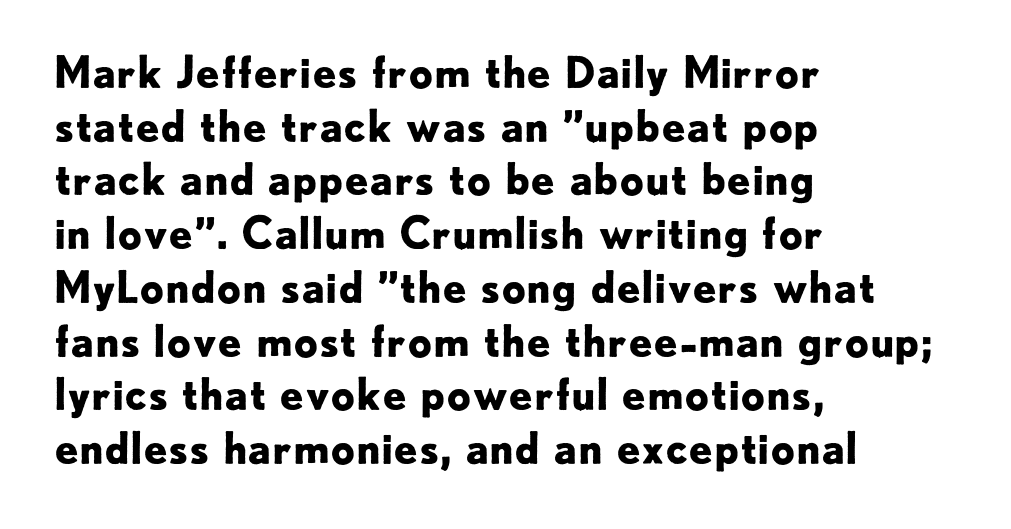
The line-height multiplier appears to be the usual default. Stroke thickness is high; the sample reads as a true bold. If you drew a ruler down the left edge, every line would touch it. These lines were composed using upright roman letters. Honestly, the letter spacing is just normal — you wouldn't notice it. Only glyphs here, with clear space below each row.
